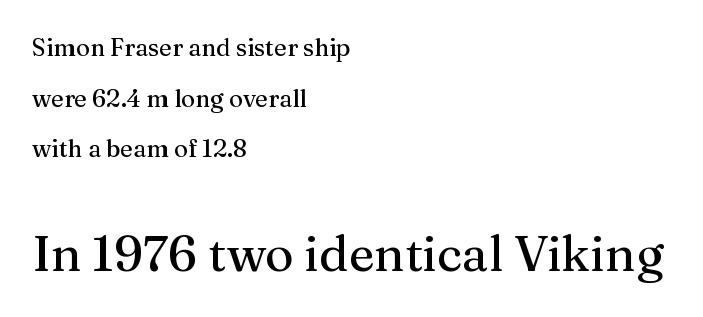
Compare the two chunks: the lower has the greater cap height. Looks like regular typesetting: each glyph gets only the width it needs. Layout note: lines flush left. The passage shown stacks its lines with a broad gap.
